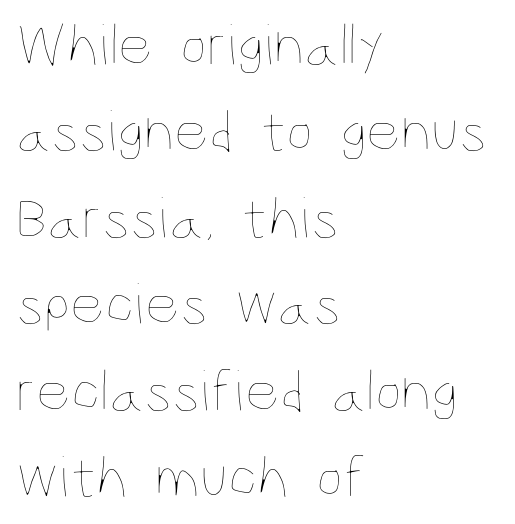
Q: Is the text bold? A: No.
Q: Is the text italic (slanted)? A: No, it is upright.
Q: Is the text underlined? A: No.
Q: How is the paragraph aligned? A: Left-aligned.
Q: Is the spacing between letters normal or unusually wide? A: Normal.
Q: Is the spacing between lines tight, normal or loose? A: Normal.
Q: Width (condensed, normal, or wide)? A: Condensed.
Q: Stroke contrast? A: Low.
Q: x-height? A: Large.
Q: Monospaced? A: No.
